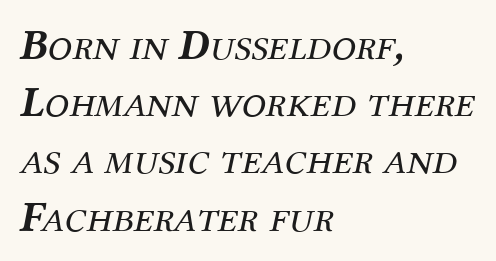
{"serif": "yes", "italic": "yes", "lean": "right", "slant_degrees": 12, "bold": "no", "weight": "regular", "width": "normal", "stroke_contrast": "medium", "x_height": "medium", "monospaced": "no", "underline": "no", "align": "left", "line_spacing": "normal", "line_spacing_ratio": 1.3, "letter_spacing": "normal", "letter_spacing_em": 0.0, "glyph_px": 44}
